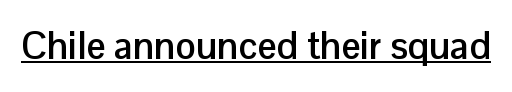
Serif or sans? Sans — the stroke terminals are bare. Vertical strokes here are truly vertical. Note the varied advance widths — an 'i' is clearly narrower than an 'm'. The face used here is rendered with its standard letterfit. Caption: lettering with a line underneath.
